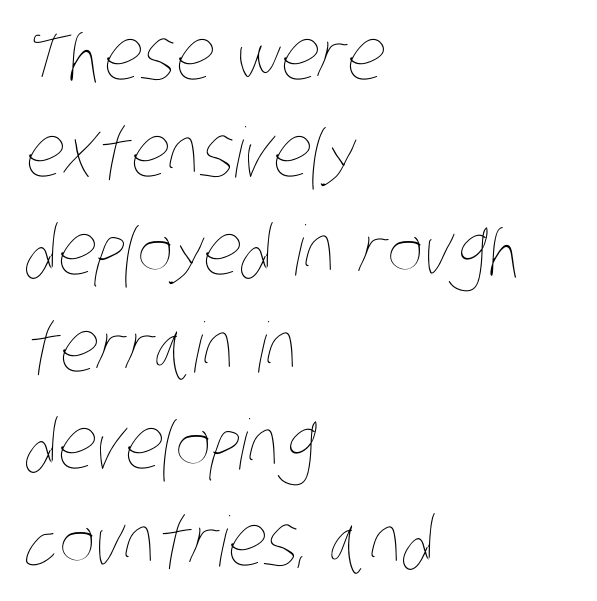
{"bold": "no", "weight": "thin", "width": "condensed", "stroke_contrast": "low", "x_height": "large", "monospaced": "no", "underline": "no", "align": "left", "line_spacing": "normal", "line_spacing_ratio": 1.41, "letter_spacing": "normal", "letter_spacing_em": 0.0, "glyph_px": 69}
